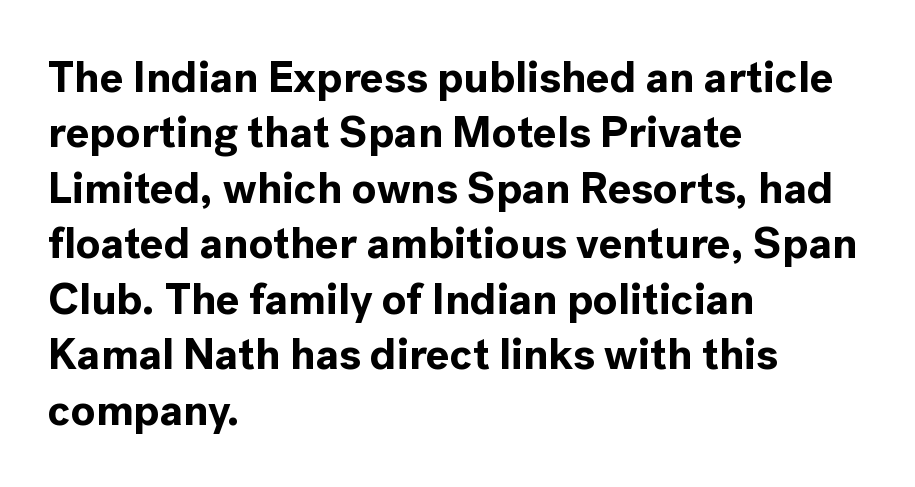
The image shows 44 px bold sans-serif type, upright; set left-aligned, normal line spacing (1.26x), normal letter spacing, not underlined; a medium x-height.
